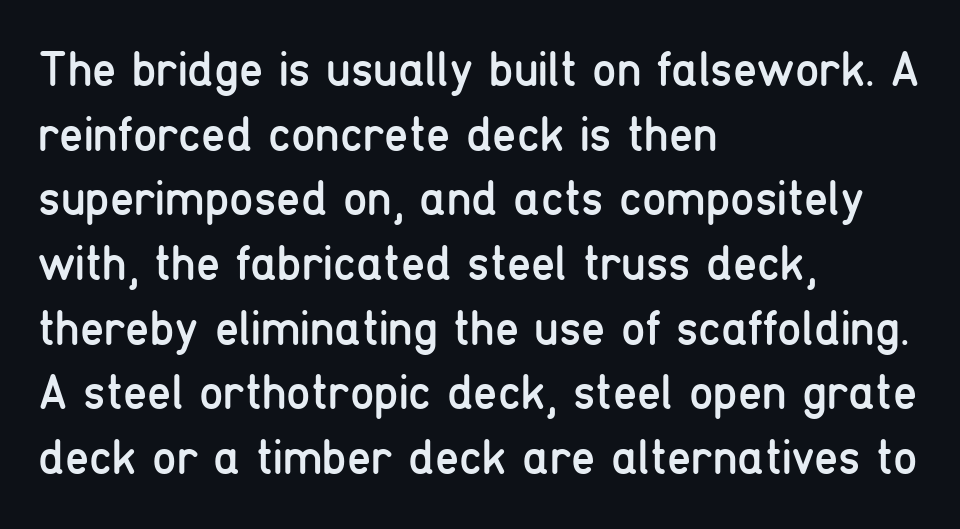
The image shows 49 px regular-weight, condensed sans-serif type, upright; set left-aligned, normal line spacing (1.32x), normal letter spacing, not underlined; low stroke contrast and a medium x-height.
